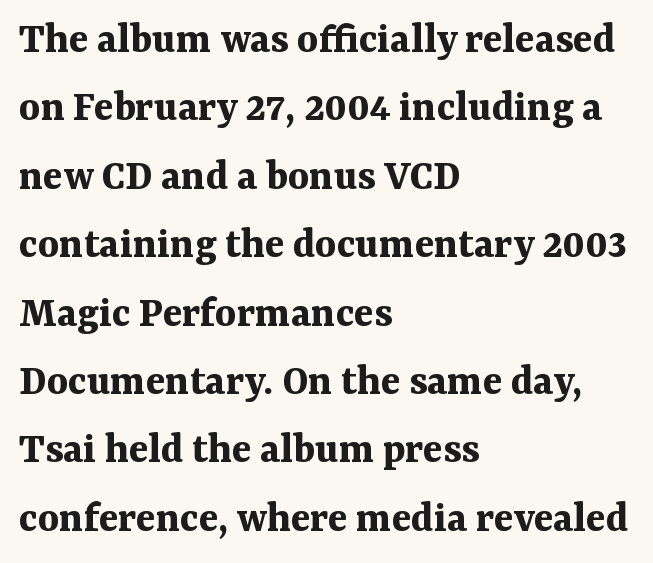
{"serif": "yes", "italic": "no", "bold": "yes", "weight": "bold", "width": "normal", "stroke_contrast": "medium", "x_height": "medium", "monospaced": "no", "underline": "no", "align": "left", "line_spacing": "normal", "line_spacing_ratio": 1.52, "letter_spacing": "normal", "letter_spacing_em": 0.0, "glyph_px": 45}
